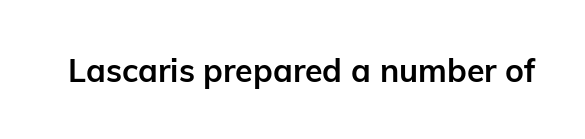
{"serif": "no", "italic": "no", "bold": "yes", "weight": "semibold", "width": "normal", "stroke_contrast": "low", "x_height": "medium", "monospaced": "no", "underline": "no", "letter_spacing": "normal", "letter_spacing_em": 0.0, "glyph_px": 32}
